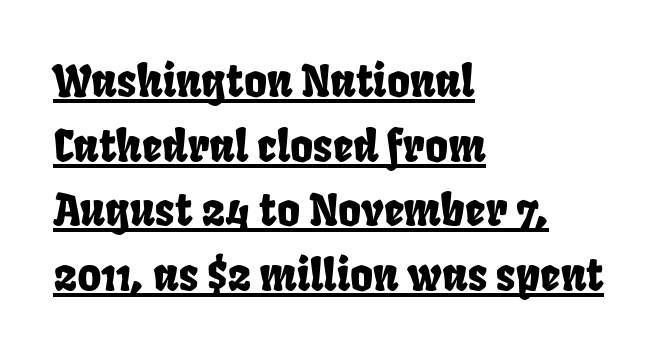
Note the varied advance widths — an 'i' is clearly narrower than an 'm'. The passage shown is underscored from start to finish. Alignment: flush left. Compared with typical body copy, the letter spacing here is the same. The glyphs in this specimen are sans serif.
